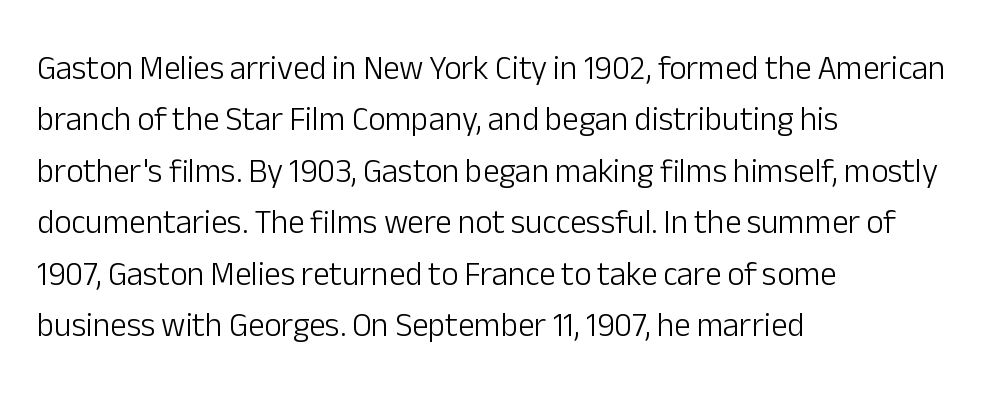
The image shows 33 px light sans-serif type, upright; set left-aligned, normal line spacing (1.56x), normal letter spacing, not underlined; low stroke contrast and a medium x-height.
